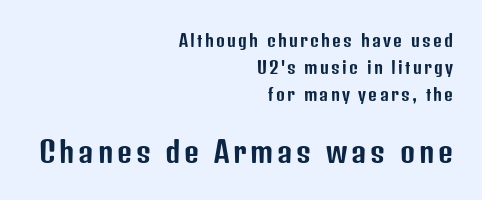
{"serif": "no", "italic": "no", "width": "condensed", "stroke_contrast": "low", "x_height": "medium", "monospaced": "no", "underline": "no", "align": "right", "line_spacing": "normal", "line_spacing_ratio": 1.59, "larger_block": "second", "size_ratio": 1.71, "glyph_px": 29}
